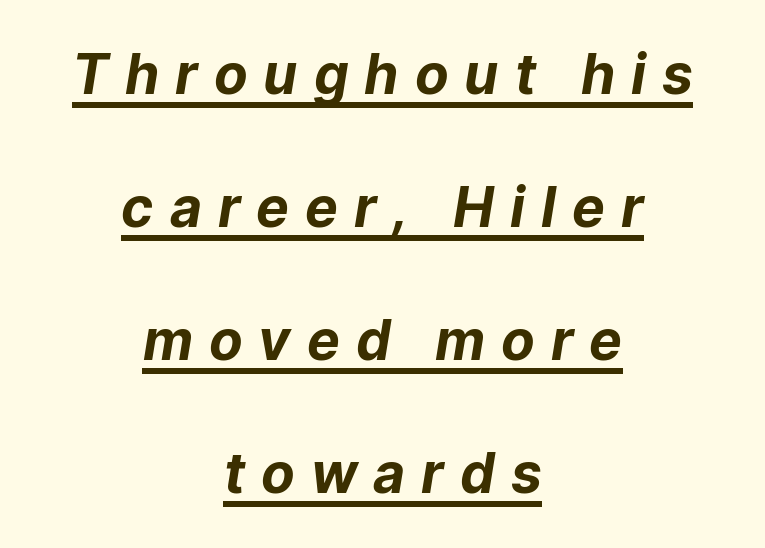
Short note: letters widely spaced. Quick note: underline on. The passage shown is typeset with a sans-serif family. Pretty heavy lettering here — definitely bold.
